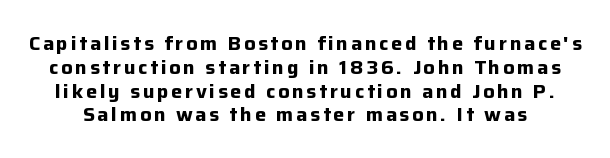
The font's upright variant was chosen for this text. The gap between lines stays unmarked. Look at the stroke-to-counter ratio: heavy, a bold.
